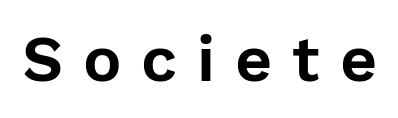
The image shows 64 px sans-serif type, upright; set unusually wide letter spacing (+0.31 em), not underlined; low stroke contrast and a medium x-height.
